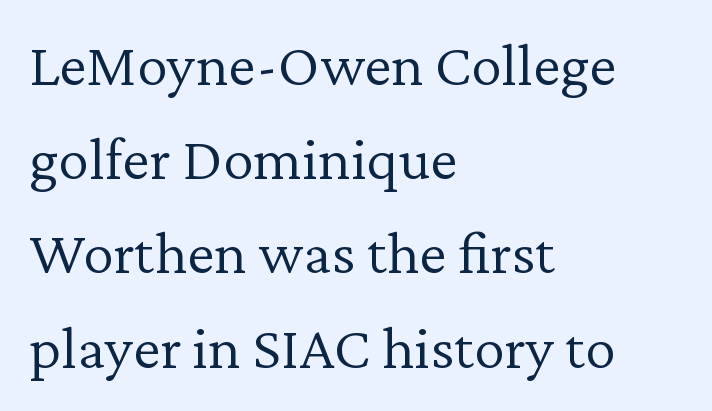
Q: Is the text bold? A: No.
Q: Is the text italic (slanted)? A: No, it is upright.
Q: Is the typeface a serif or a sans-serif typeface? A: Serif.
Q: Is the text underlined? A: No.
Q: How is the paragraph aligned? A: Left-aligned.
Q: Is the spacing between letters normal or unusually wide? A: Normal.
Q: Is the spacing between lines tight, normal or loose? A: Normal.
Q: Width (condensed, normal, or wide)? A: Normal.
Q: Stroke contrast? A: Low.
Q: x-height? A: Medium.
Q: Monospaced? A: No.
